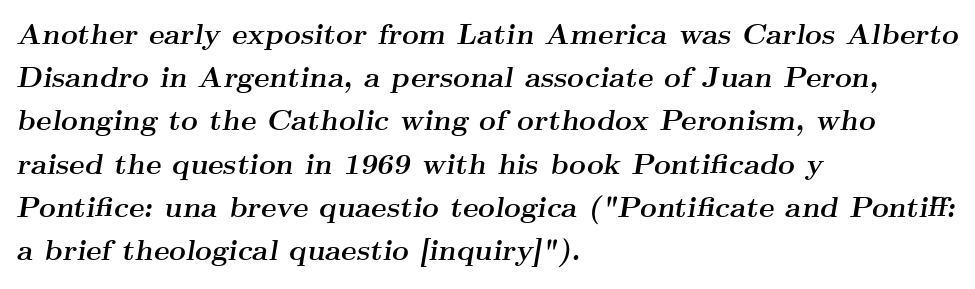
Q: Is the text bold? A: Yes.
Q: Is the text italic (slanted)? A: Yes, it leans right by about 9 degrees.
Q: Is the typeface a serif or a sans-serif typeface? A: Serif.
Q: Is the text underlined? A: No.
Q: How is the paragraph aligned? A: Left-aligned.
Q: Is the spacing between letters normal or unusually wide? A: Normal.
Q: Is the spacing between lines tight, normal or loose? A: Normal.
Q: Width (condensed, normal, or wide)? A: Wide.
Q: Stroke contrast? A: Medium.
Q: x-height? A: Small.
Q: Monospaced? A: No.
